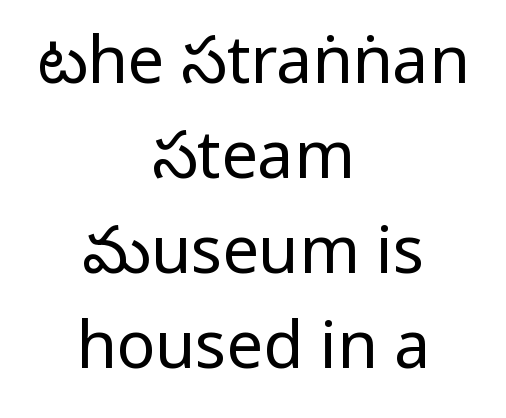
Q: Is the text bold? A: No.
Q: Is the text italic (slanted)? A: No, it is upright.
Q: Is the typeface a serif or a sans-serif typeface? A: Sans-serif.
Q: Is the text underlined? A: No.
Q: How is the paragraph aligned? A: Centered.
Q: Is the spacing between letters normal or unusually wide? A: Normal.
Q: Is the spacing between lines tight, normal or loose? A: Normal.
Q: Width (condensed, normal, or wide)? A: Condensed.
Q: Stroke contrast? A: Low.
Q: x-height? A: Large.
Q: Monospaced? A: No.
